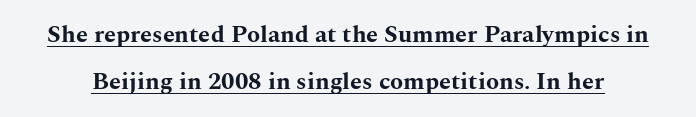
{"italic": "no", "bold": "yes", "underline": "yes", "line_spacing": "loose", "line_spacing_ratio": 1.95, "letter_spacing": "normal", "letter_spacing_em": 0.0, "glyph_px": 24}
